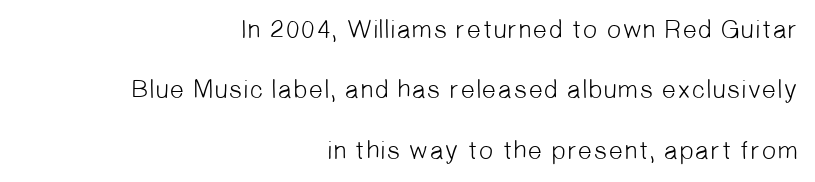
The image shows 26 px text type; set right-aligned, loose line spacing (2.32x), normal letter spacing, not underlined.
